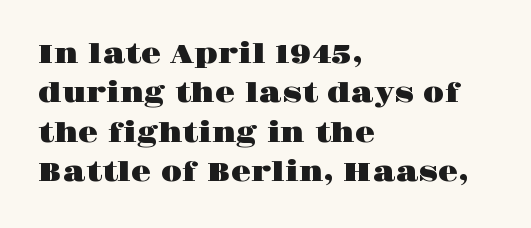
This rendering features lettering with no underline. Every row of glyphs begins at an identical x-position on the left. The leading is moderate, giving the passage an even texture. When letters stand straight like this, we call the style roman or upright.
